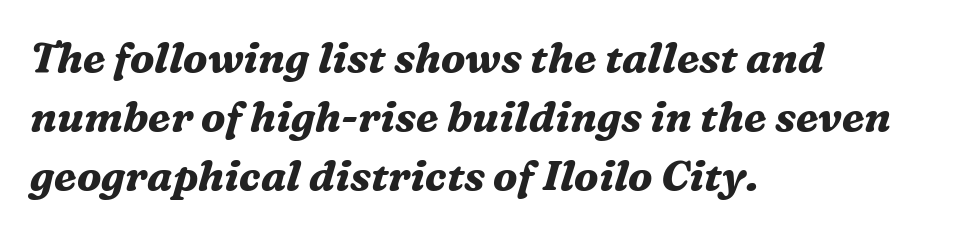
The image shows 42 px bold serif type, italic (leaning right); set left-aligned, normal line spacing (1.41x), normal letter spacing, not underlined; medium stroke contrast and a medium x-height.
